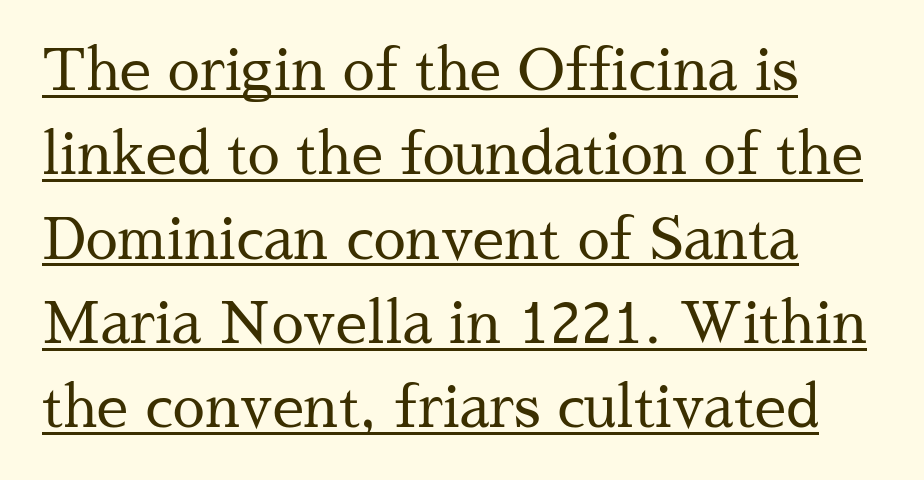
Q: Is the text bold? A: No.
Q: Is the text italic (slanted)? A: No, it is upright.
Q: Is the typeface a serif or a sans-serif typeface? A: Serif.
Q: Is the text underlined? A: Yes.
Q: How is the paragraph aligned? A: Left-aligned.
Q: Is the spacing between letters normal or unusually wide? A: Normal.
Q: Is the spacing between lines tight, normal or loose? A: Normal.
Q: Width (condensed, normal, or wide)? A: Normal.
Q: Stroke contrast? A: Medium.
Q: x-height? A: Medium.
Q: Monospaced? A: No.
